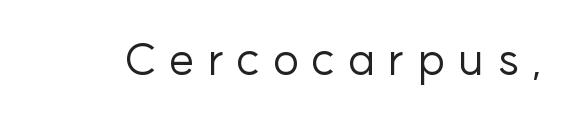
Q: Is the text bold? A: No.
Q: Is the text italic (slanted)? A: No, it is upright.
Q: Is the typeface a serif or a sans-serif typeface? A: Sans-serif.
Q: Is the text underlined? A: No.
Q: Is the spacing between letters normal or unusually wide? A: Unusually wide.
Q: Width (condensed, normal, or wide)? A: Normal.
Q: Stroke contrast? A: Low.
Q: x-height? A: Medium.
Q: Monospaced? A: No.
